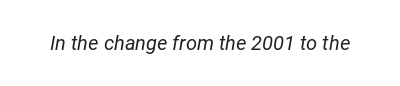
The image shows 20 px text type, italic (leaning right); set normal letter spacing, not underlined.
